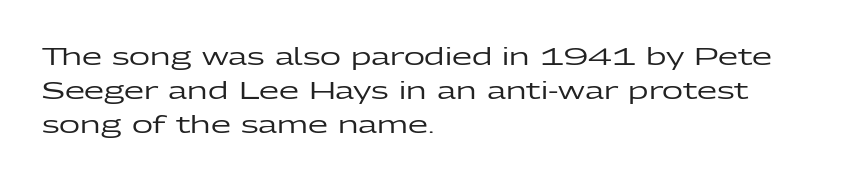
The image shows 23 px text type, upright; set left-aligned, normal line spacing (1.48x), normal letter spacing, not underlined.
